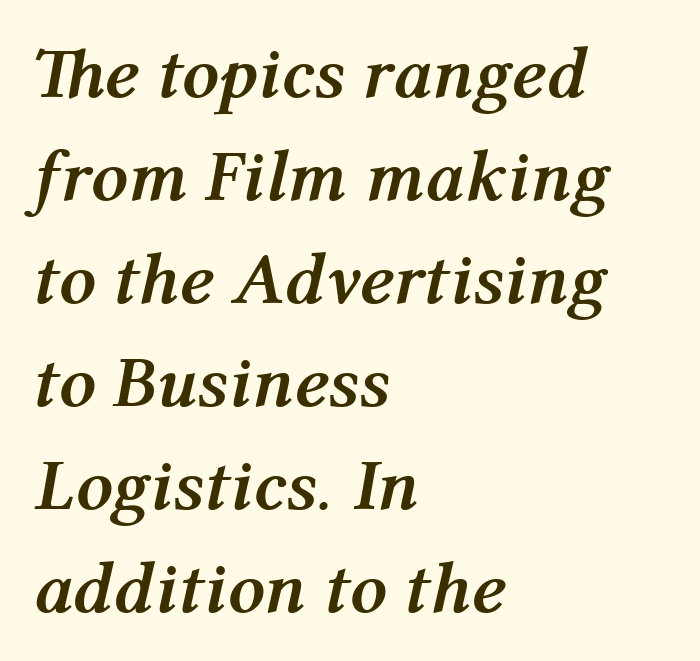
The image shows 73 px semibold type, italic (leaning right); set left-aligned, normal line spacing (1.41x), normal letter spacing, not underlined; medium stroke contrast and a medium x-height.
